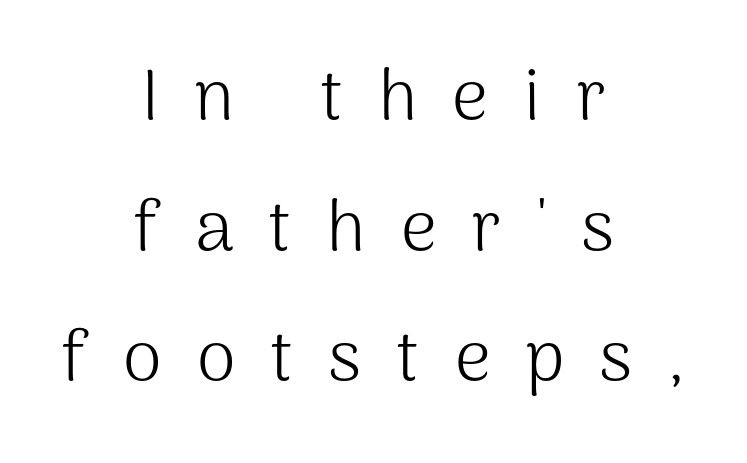
A bare baseline throughout the passage. The specimen reads as upright at a glance. Is the type heavy? It reads as light-to-regular instead. Is this a sans? Yes — the strokes have no serifs. This sample is center-justified, so both line endings float freely. The rendering inserts visible extra space after every character.
